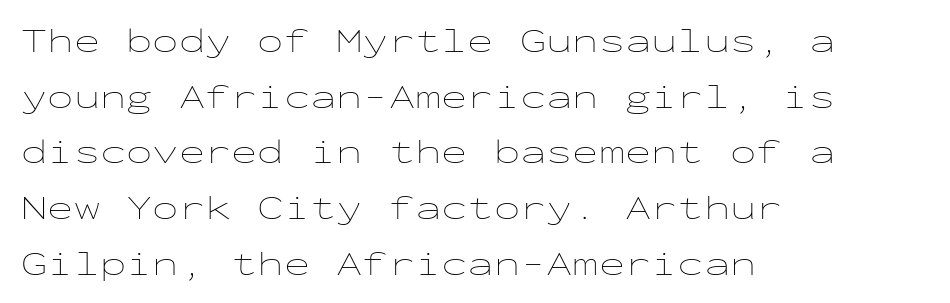
{"italic": "no", "bold": "no", "weight": "thin", "width": "wide", "stroke_contrast": "low", "x_height": "medium", "monospaced": "yes", "underline": "no", "align": "left", "line_spacing": "normal", "line_spacing_ratio": 1.59, "letter_spacing": "normal", "letter_spacing_em": 0.0, "glyph_px": 35}
